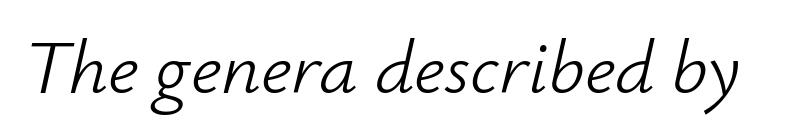
This reads as an unemphasized weight, regular at the heaviest. It's the slanting kind of type. These lines are rendered in a variable-pitch font. Spacing between characters is what you'd get straight out of the box.
